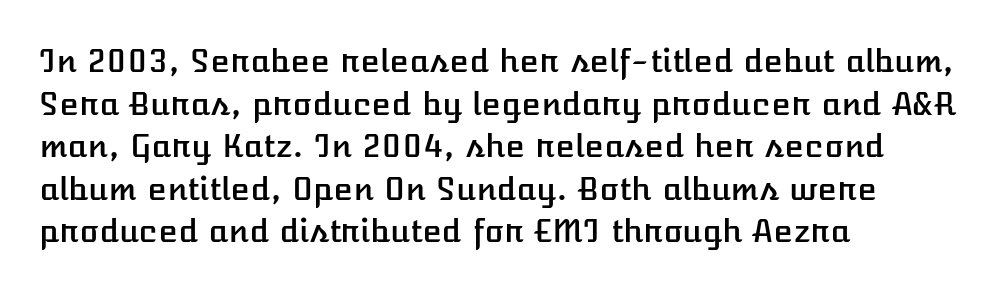
{"italic": "no", "width": "normal", "stroke_contrast": "low", "x_height": "medium", "monospaced": "no", "underline": "no", "align": "left", "line_spacing": "normal", "line_spacing_ratio": 1.33, "letter_spacing": "normal", "letter_spacing_em": 0.0, "glyph_px": 32}
